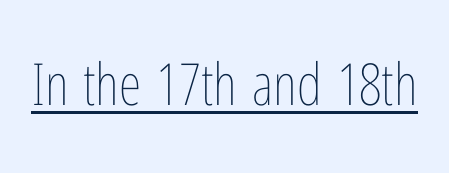
The image shows 58 px thin, condensed type, upright; set normal letter spacing, underlined; low stroke contrast and a medium x-height.
